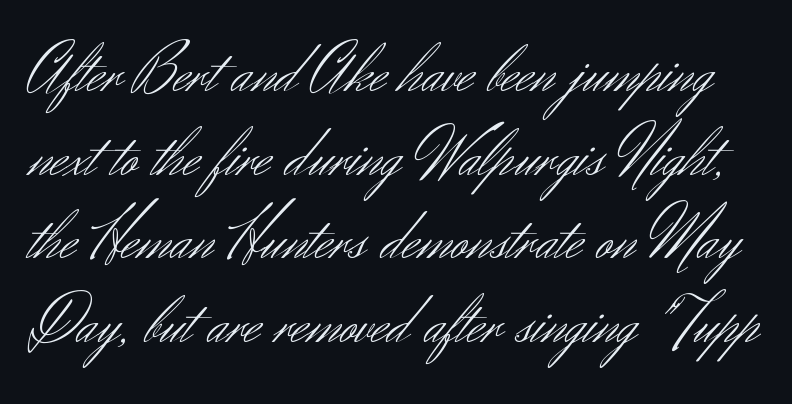
The image shows 68 px light sans-serif type; set line spacing 1.23x, normal letter spacing, not underlined; medium stroke contrast and a small x-height.
